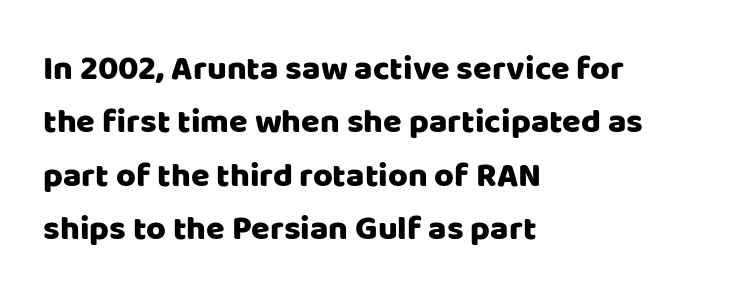
The image shows 34 px sans-serif type, upright; set left-aligned, normal line spacing (1.57x), normal letter spacing, not underlined; low stroke contrast and a large x-height.
